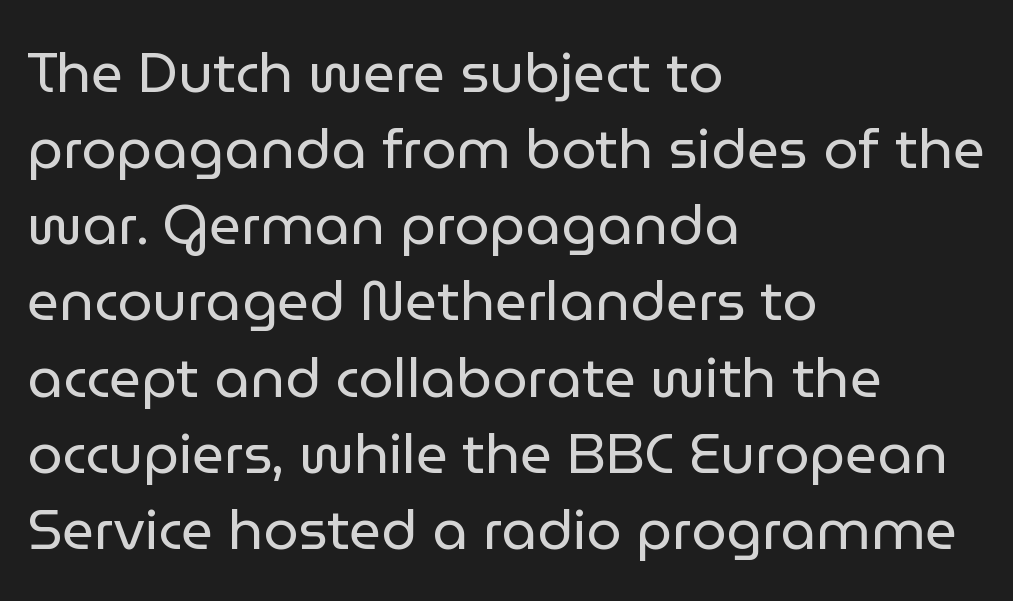
The image shows 56 px regular-weight sans-serif type, upright; set left-aligned, normal line spacing (1.36x), normal letter spacing, not underlined; low stroke contrast and a medium x-height.
